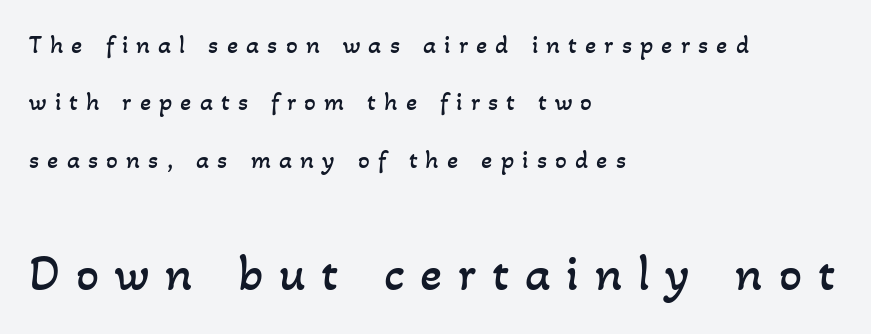
The image shows 51 px regular-weight type; set left-aligned, loose line spacing (2.21x), unusually wide letter spacing (+0.31 em), not underlined; the second (bottom) block is 1.96x larger; low stroke contrast and a small x-height.
